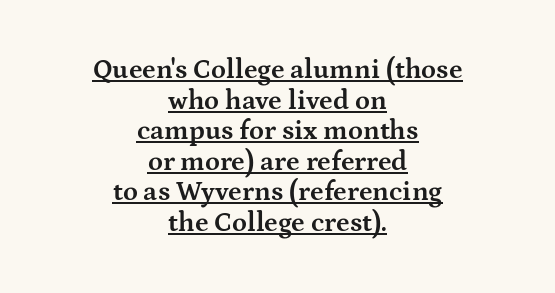
Q: Is the text bold? A: Yes.
Q: Is the text italic (slanted)? A: No, it is upright.
Q: Is the text underlined? A: Yes.
Q: How is the paragraph aligned? A: Centered.
Q: Is the spacing between letters normal or unusually wide? A: Normal.
Q: Is the spacing between lines tight, normal or loose? A: Tight.
